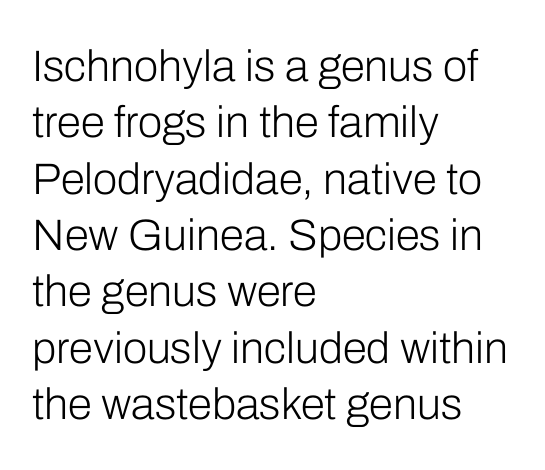
{"serif": "no", "italic": "no", "bold": "no", "weight": "light", "width": "normal", "stroke_contrast": "low", "x_height": "medium", "monospaced": "no", "underline": "no", "align": "left", "line_spacing": "normal", "line_spacing_ratio": 1.28, "letter_spacing": "normal", "letter_spacing_em": 0.0, "glyph_px": 44}
